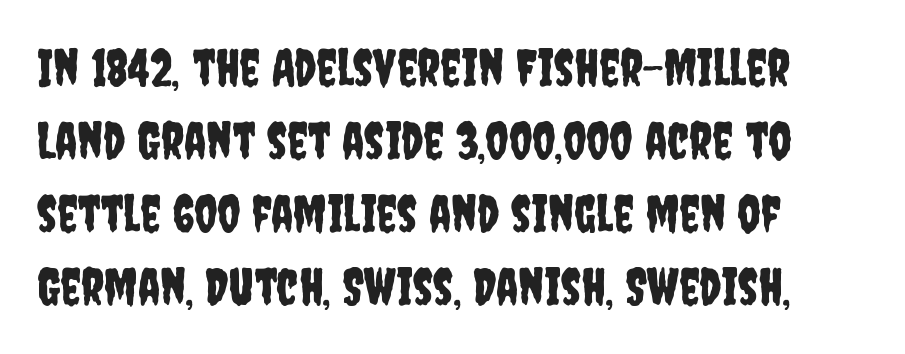
The image shows 51 px condensed sans-serif type, upright; set left-aligned, normal line spacing (1.43x), normal letter spacing, not underlined; low stroke contrast and a large x-height.
